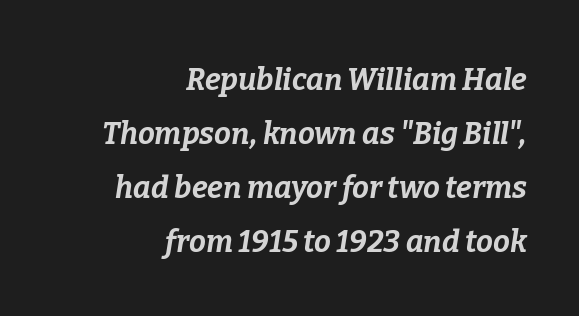
Q: Is the text bold? A: Yes.
Q: Is the text italic (slanted)? A: Yes, it leans right by about 9 degrees.
Q: Is the text underlined? A: No.
Q: How is the paragraph aligned? A: Right-aligned.
Q: Is the spacing between letters normal or unusually wide? A: Normal.
Q: Width (condensed, normal, or wide)? A: Normal.
Q: Stroke contrast? A: Low.
Q: x-height? A: Medium.
Q: Monospaced? A: No.
